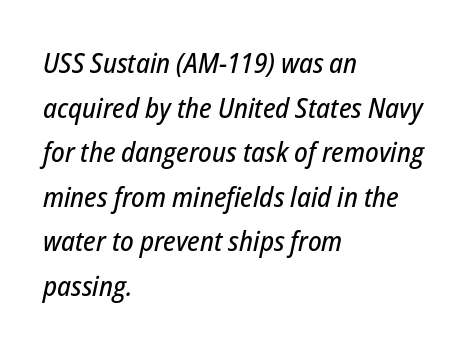
{"italic": "yes", "lean": "right", "slant_degrees": 12, "width": "condensed", "stroke_contrast": "low", "x_height": "medium", "monospaced": "no", "underline": "no", "align": "left", "line_spacing": "normal", "line_spacing_ratio": 1.59, "letter_spacing": "normal", "letter_spacing_em": 0.0, "glyph_px": 28}
